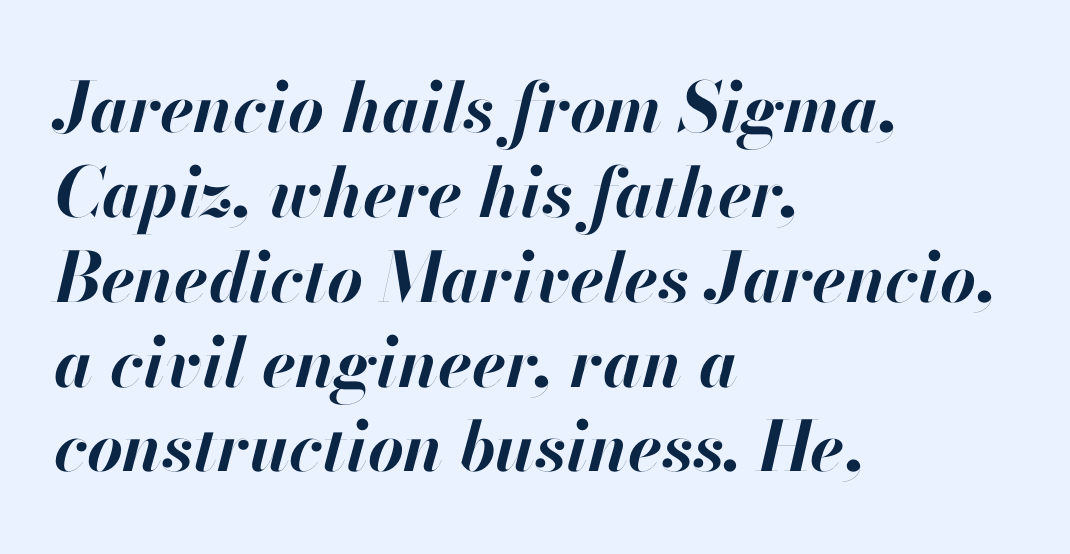
{"italic": "yes", "lean": "right", "slant_degrees": 13, "bold": "yes", "weight": "bold", "width": "normal", "stroke_contrast": "high", "x_height": "small", "monospaced": "no", "underline": "no", "align": "left", "line_spacing_ratio": 1.23, "letter_spacing": "normal", "letter_spacing_em": 0.0, "glyph_px": 69}
